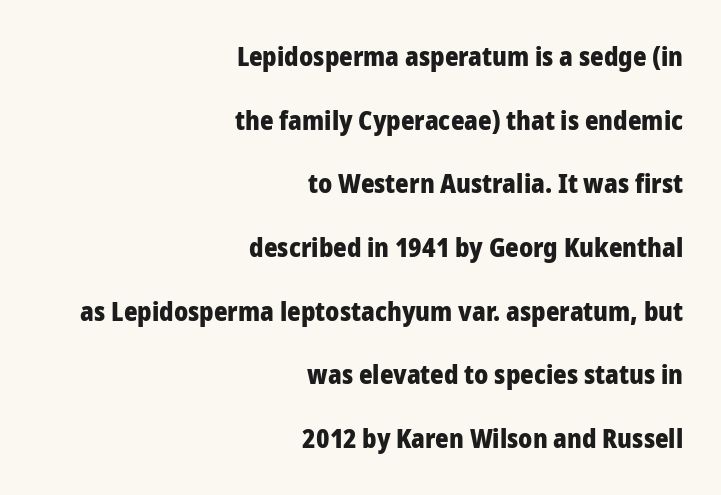
Q: Is the text bold? A: Yes.
Q: Is the text italic (slanted)? A: No, it is upright.
Q: Is the text underlined? A: No.
Q: How is the paragraph aligned? A: Right-aligned.
Q: Is the spacing between letters normal or unusually wide? A: Normal.
Q: Is the spacing between lines tight, normal or loose? A: Loose.
